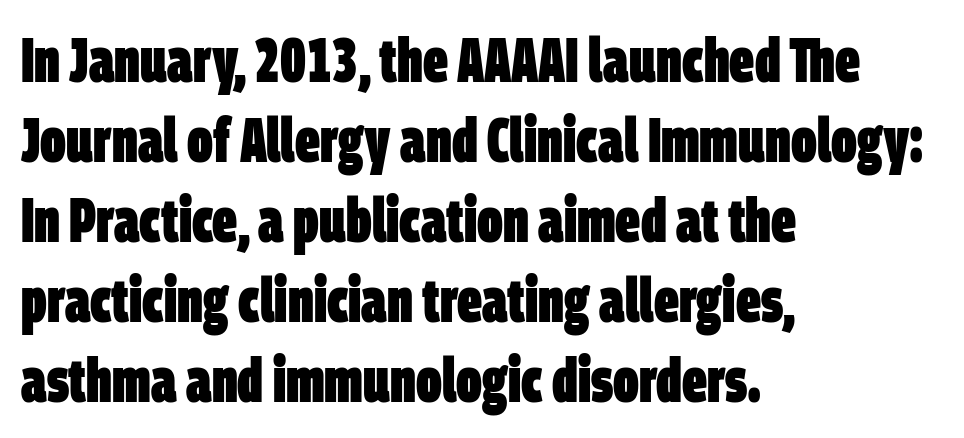
Q: Is the text bold? A: Yes.
Q: Is the typeface a serif or a sans-serif typeface? A: Sans-serif.
Q: Is the text underlined? A: No.
Q: How is the paragraph aligned? A: Left-aligned.
Q: Is the spacing between letters normal or unusually wide? A: Normal.
Q: Is the spacing between lines tight, normal or loose? A: Normal.
Q: Width (condensed, normal, or wide)? A: Condensed.
Q: Stroke contrast? A: Low.
Q: x-height? A: Large.
Q: Monospaced? A: No.
